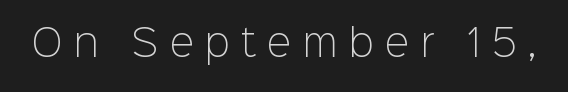
{"serif": "no", "italic": "no", "bold": "no", "weight": "light", "width": "normal", "stroke_contrast": "low", "x_height": "medium", "monospaced": "no", "underline": "no", "letter_spacing": "wide", "letter_spacing_em": 0.3, "glyph_px": 37}
